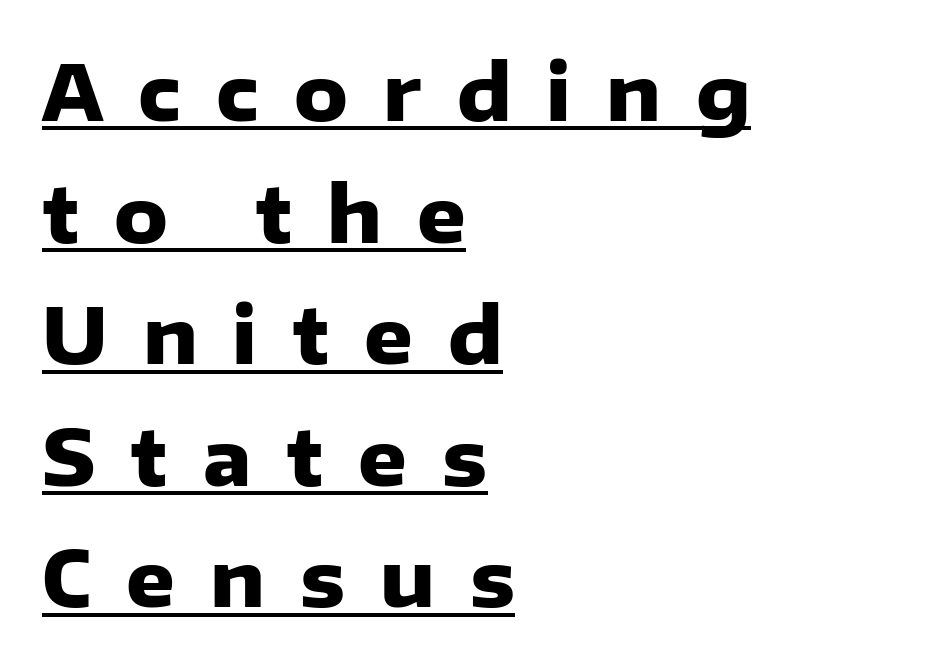
You could not count columns in this text — the font is proportionally spaced. The glyphs have the mass of a bold cut. Is there any slant? The stems are plumb. Underlining? Definitely there. Grotesque or geometric, the face here clearly has no serifs.
